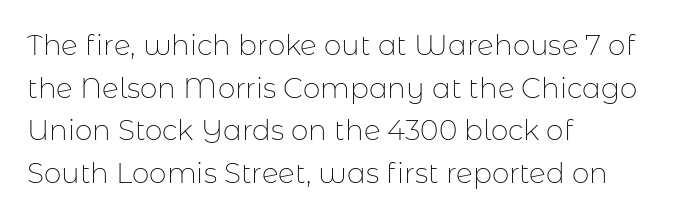
The image shows 28 px thin sans-serif type, upright; set left-aligned, normal line spacing (1.52x), normal letter spacing, not underlined; low stroke contrast and a medium x-height.
